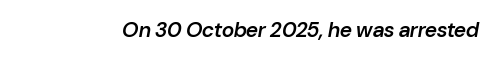
Q: Is the text bold? A: Semi-bold.
Q: Is the text italic (slanted)? A: Yes, it leans right by about 10 degrees.
Q: Is the text underlined? A: No.
Q: Is the spacing between letters normal or unusually wide? A: Normal.
